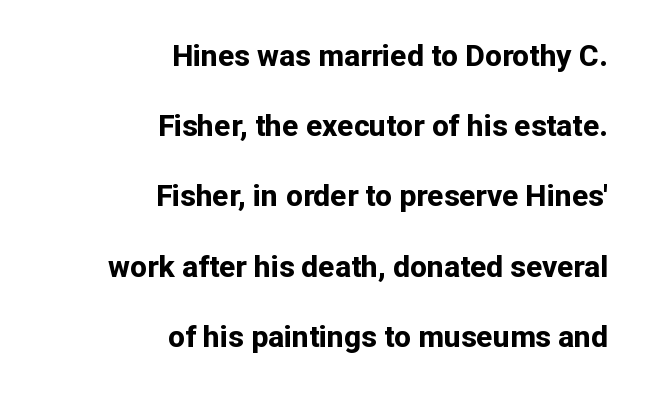
{"serif": "no", "italic": "no", "bold": "yes", "weight": "bold", "width": "normal", "stroke_contrast": "low", "x_height": "medium", "monospaced": "no", "underline": "no", "align": "right", "line_spacing": "loose", "line_spacing_ratio": 2.34, "letter_spacing": "normal", "letter_spacing_em": 0.0, "glyph_px": 30}
